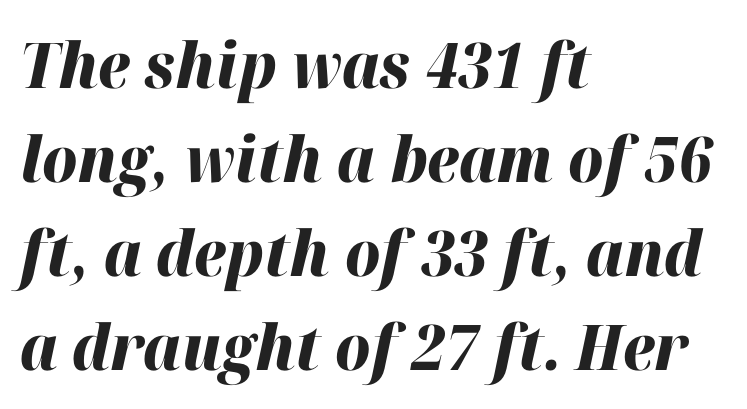
{"italic": "yes", "lean": "right", "slant_degrees": 12, "bold": "yes", "weight": "heavy", "width": "normal", "stroke_contrast": "high", "x_height": "medium", "monospaced": "no", "underline": "no", "align": "left", "line_spacing": "normal", "line_spacing_ratio": 1.49, "letter_spacing": "normal", "letter_spacing_em": 0.0, "glyph_px": 63}
